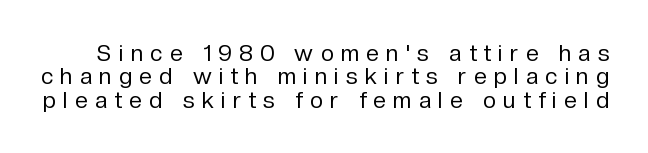
The image shows 23 px text type, upright; set tight line spacing (1.02x), unusually wide letter spacing (+0.32 em), not underlined.
